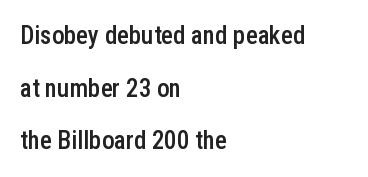
Q: Is the text bold? A: Semi-bold.
Q: Is the text italic (slanted)? A: No, it is upright.
Q: Is the text underlined? A: No.
Q: How is the paragraph aligned? A: Left-aligned.
Q: Is the spacing between letters normal or unusually wide? A: Normal.
Q: Is the spacing between lines tight, normal or loose? A: Loose.
